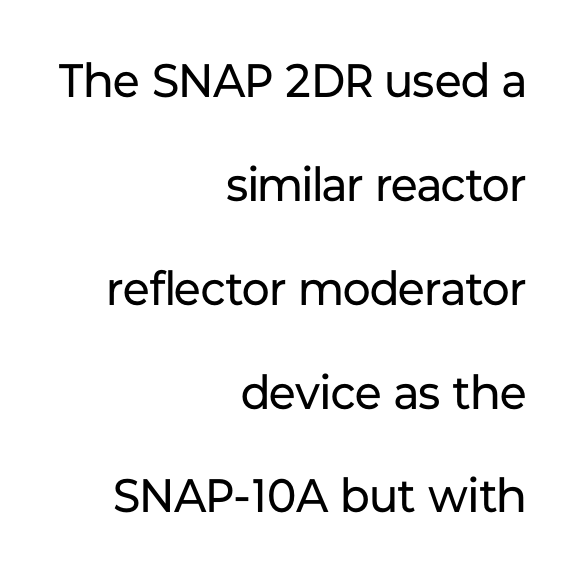
This sample uses an upright cut, with every glyph sitting square on the baseline. The space between consecutive lines is lavish. The string is rendered with underlining switched off. The face used here is proportionally spaced, like ordinary book or web type. Short note: letters normally spaced.
